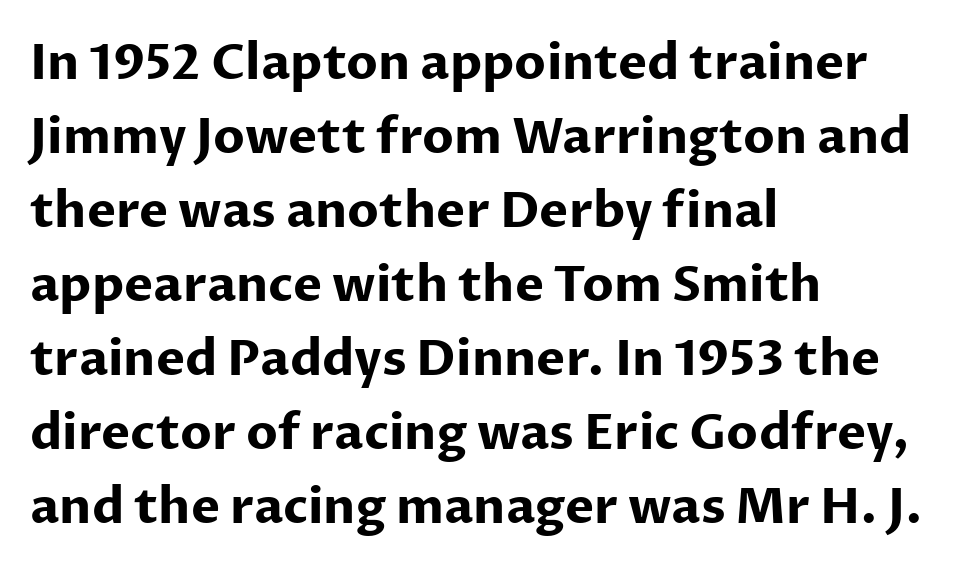
The image shows 49 px bold sans-serif type, upright; set left-aligned, normal line spacing (1.51x), normal letter spacing, not underlined; low stroke contrast and a medium x-height.
